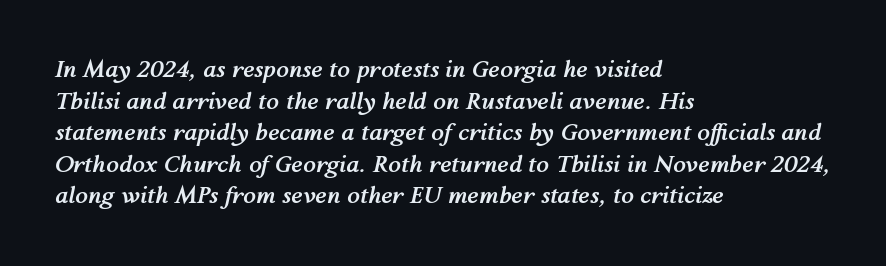
Q: Is the text bold? A: Yes.
Q: Is the text italic (slanted)? A: Yes, it leans right by about 12 degrees.
Q: Is the text underlined? A: No.
Q: How is the paragraph aligned? A: Left-aligned.
Q: Is the spacing between letters normal or unusually wide? A: Normal.
Q: Is the spacing between lines tight, normal or loose? A: Normal.
